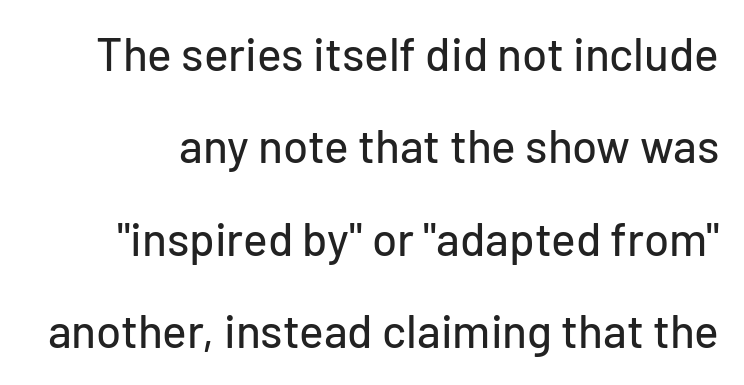
{"serif": "no", "italic": "no", "width": "normal", "stroke_contrast": "low", "x_height": "medium", "monospaced": "no", "underline": "no", "line_spacing": "loose", "line_spacing_ratio": 2.01, "letter_spacing": "normal", "letter_spacing_em": 0.0, "glyph_px": 46}
